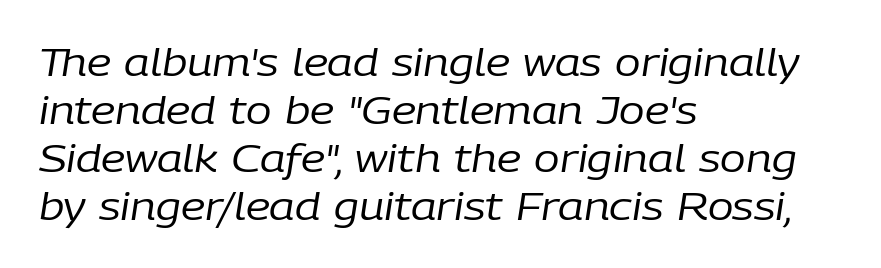
Q: Is the text bold? A: No.
Q: Is the text italic (slanted)? A: Yes, it leans right by about 9 degrees.
Q: Is the text underlined? A: No.
Q: How is the paragraph aligned? A: Left-aligned.
Q: Is the spacing between letters normal or unusually wide? A: Normal.
Q: Is the spacing between lines tight, normal or loose? A: Normal.
Q: Width (condensed, normal, or wide)? A: Normal.
Q: Stroke contrast? A: Low.
Q: x-height? A: Medium.
Q: Monospaced? A: No.
